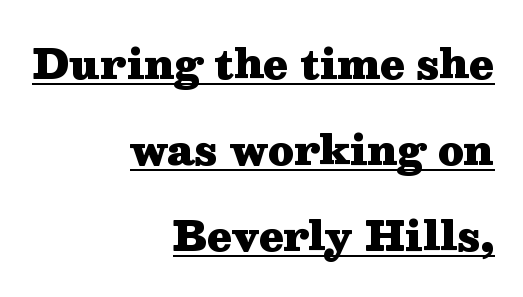
{"serif": "yes", "italic": "no", "bold": "yes", "weight": "heavy", "width": "wide", "stroke_contrast": "medium", "x_height": "medium", "monospaced": "no", "underline": "yes", "align": "right", "line_spacing": "loose", "line_spacing_ratio": 2.15, "letter_spacing": "normal", "letter_spacing_em": 0.0, "glyph_px": 40}
